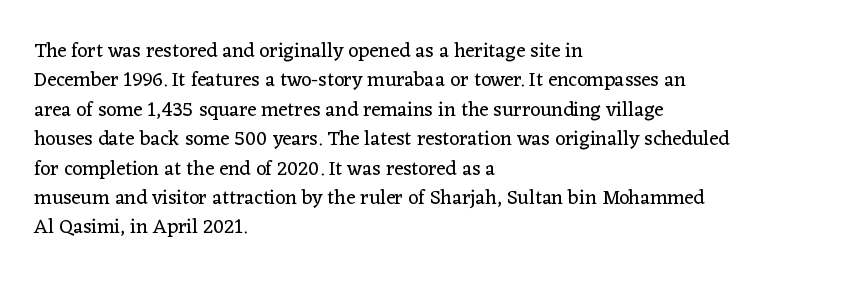
The image shows 20 px text type, upright; set left-aligned, normal line spacing (1.47x), normal letter spacing, not underlined.
